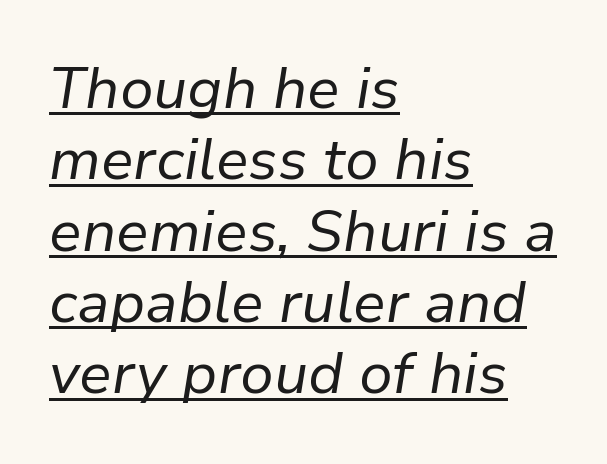
{"italic": "yes", "lean": "right", "slant_degrees": 9, "bold": "no", "weight": "regular", "width": "normal", "stroke_contrast": "low", "x_height": "medium", "monospaced": "no", "underline": "yes", "align": "left", "line_spacing_ratio": 1.23, "letter_spacing": "normal", "letter_spacing_em": 0.0, "glyph_px": 58}
